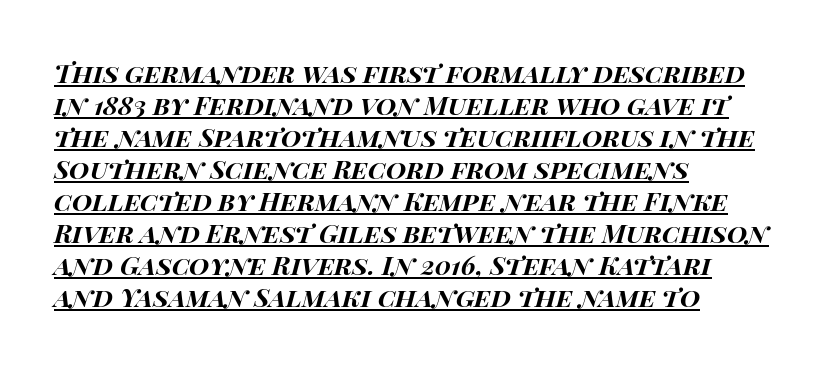
Is the type slanted? Yes — the strokes lean at a clear angle. Glyph-to-glyph distance matches everyday printed text. Teacher's note: observe the even left margin — that is flush-left alignment. Like a heading marked for emphasis, these lines bear an underscore.
